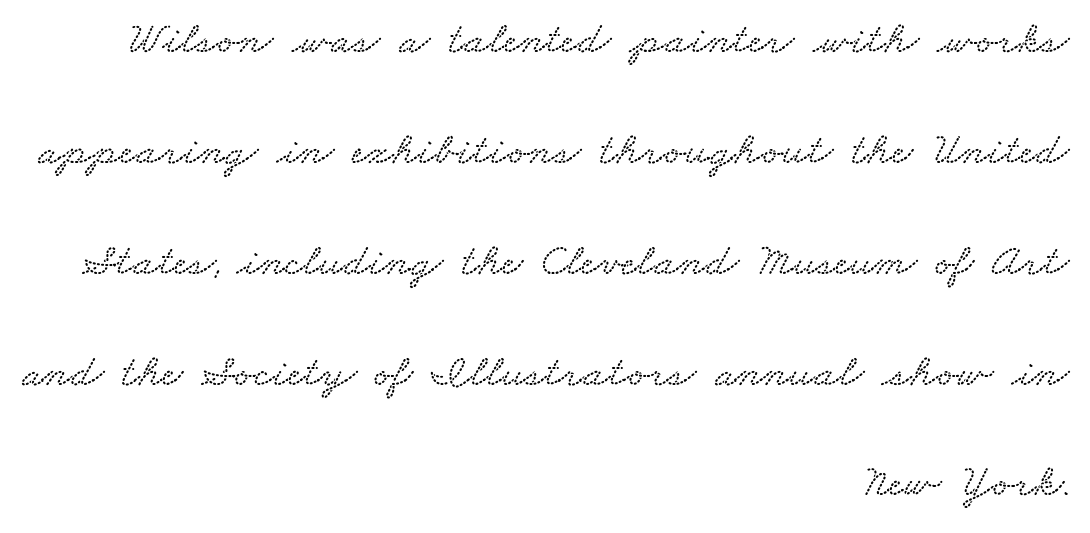
The specimen omits any rule beneath the text block's lines. Reading down the block, your eye finds every line finishing at a fixed right position. Here the glyphs are tracked normally, forming tight word shapes. Students, observe: this is what heavily led, spacious text looks like. Spacing verdict: proportional, widths tailored to each character.
